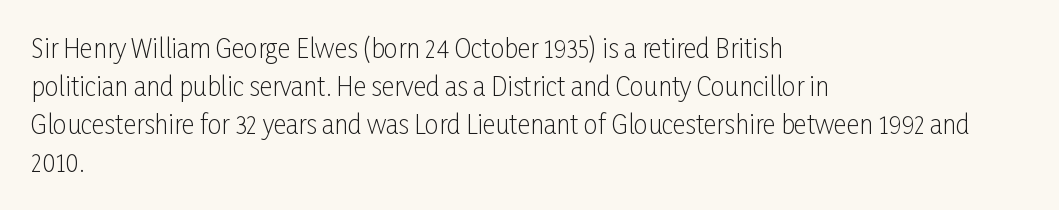
The font's upright variant was chosen for this text. The specimen omits any rule beneath the text block's lines. All the whitespace from short lines collects on the right. Tracking here is standard; glyphs follow each other at the usual distance.
